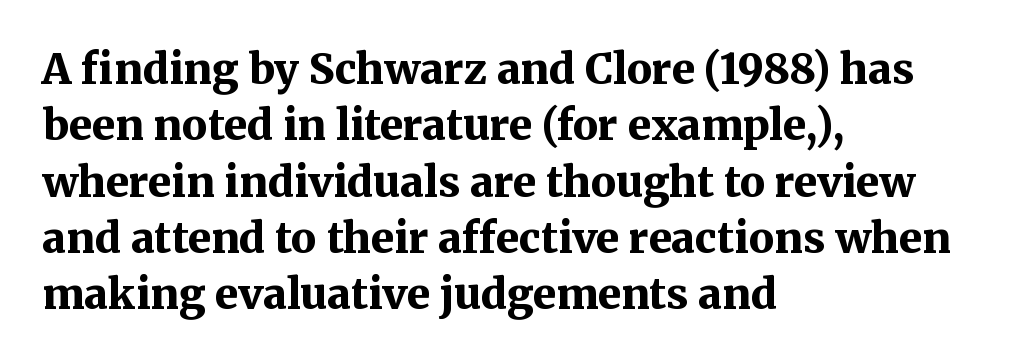
{"serif": "yes", "italic": "no", "bold": "yes", "weight": "bold", "width": "normal", "stroke_contrast": "medium", "x_height": "medium", "monospaced": "no", "underline": "no", "align": "left", "line_spacing": "normal", "line_spacing_ratio": 1.34, "letter_spacing": "normal", "letter_spacing_em": 0.0, "glyph_px": 42}
